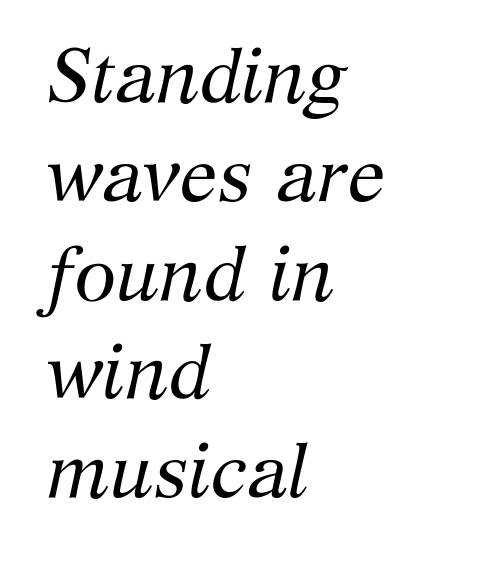
Q: Is the text bold? A: No.
Q: Is the text italic (slanted)? A: Yes, it leans right by about 12 degrees.
Q: Is the typeface a serif or a sans-serif typeface? A: Serif.
Q: Is the text underlined? A: No.
Q: How is the paragraph aligned? A: Left-aligned.
Q: Is the spacing between letters normal or unusually wide? A: Normal.
Q: Is the spacing between lines tight, normal or loose? A: Normal.
Q: Width (condensed, normal, or wide)? A: Normal.
Q: Stroke contrast? A: Medium.
Q: x-height? A: Medium.
Q: Monospaced? A: No.
